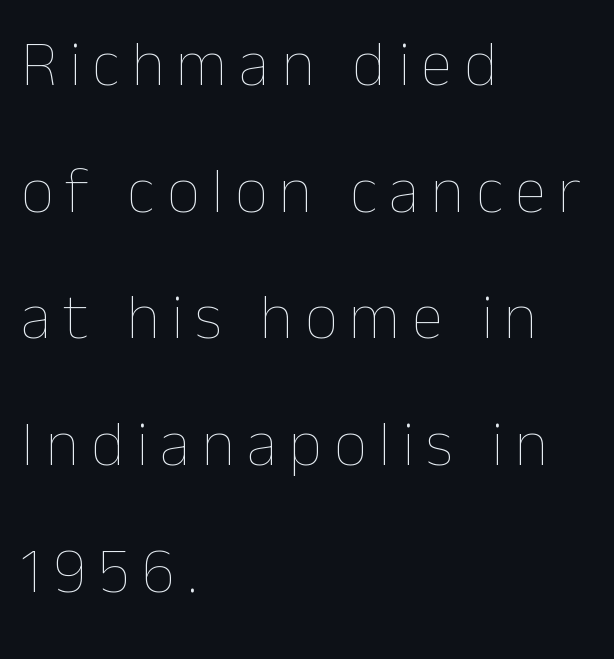
{"italic": "no", "bold": "no", "weight": "thin", "width": "normal", "stroke_contrast": "low", "x_height": "medium", "monospaced": "no", "underline": "no", "align": "left", "line_spacing": "loose", "line_spacing_ratio": 1.95, "glyph_px": 65}
